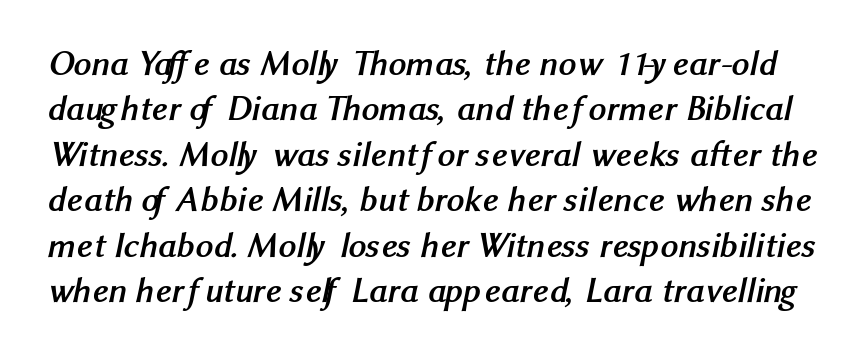
{"serif": "no", "bold": "yes", "weight": "semibold", "width": "normal", "stroke_contrast": "medium", "x_height": "medium", "monospaced": "no", "underline": "no", "line_spacing": "normal", "line_spacing_ratio": 1.3, "letter_spacing": "normal", "letter_spacing_em": 0.0, "glyph_px": 35}
